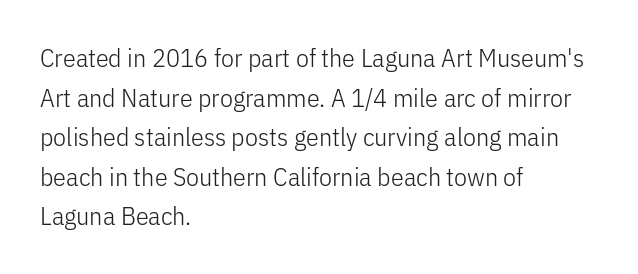
The image shows 26 px text type, upright; set left-aligned, normal line spacing (1.52x), normal letter spacing, not underlined.
